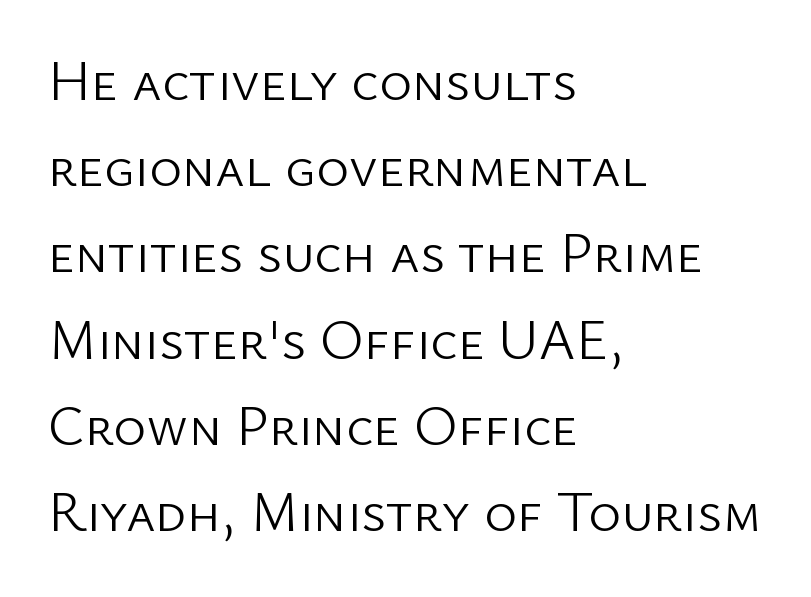
The image shows 56 px light sans-serif type, upright; set left-aligned, normal line spacing (1.54x), normal letter spacing, not underlined; low stroke contrast and a medium x-height.
